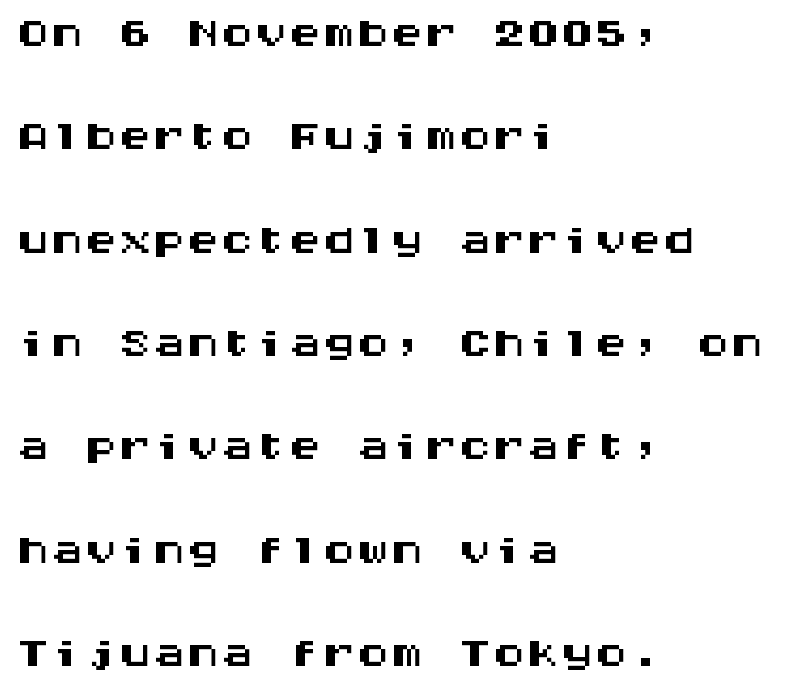
{"serif": "no", "italic": "no", "width": "wide", "stroke_contrast": "medium", "x_height": "large", "monospaced": "yes", "underline": "no", "align": "left", "line_spacing": "normal", "line_spacing_ratio": 1.52, "letter_spacing": "normal", "letter_spacing_em": 0.0, "glyph_px": 68}
